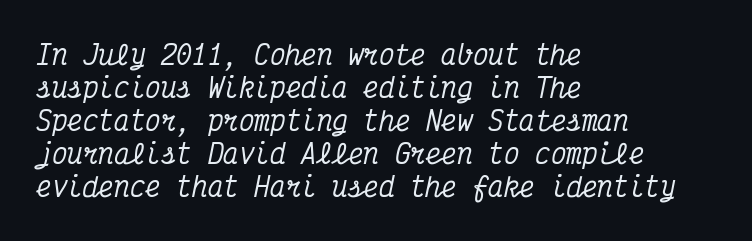
{"italic": "yes", "lean": "right", "slant_degrees": 12, "underline": "no", "align": "left", "line_spacing": "normal", "line_spacing_ratio": 1.27, "letter_spacing": "normal", "letter_spacing_em": 0.0, "glyph_px": 26}
